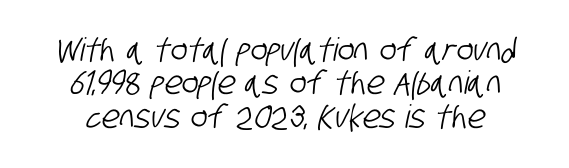
{"serif": "no", "width": "condensed", "stroke_contrast": "low", "x_height": "large", "monospaced": "no", "underline": "no", "line_spacing": "tight", "line_spacing_ratio": 1.04, "letter_spacing": "normal", "letter_spacing_em": 0.0, "glyph_px": 32}
